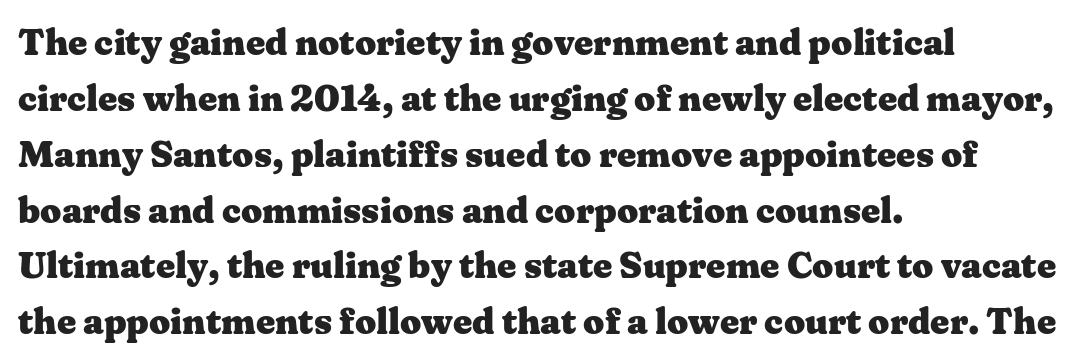
The face used here is proportionally spaced, like ordinary book or web type. The text was rendered using a seriffed face with decorative stroke endings. Short and long lines alike share a common starting point at left. As a designer I'd log this as weight 700, bold.
